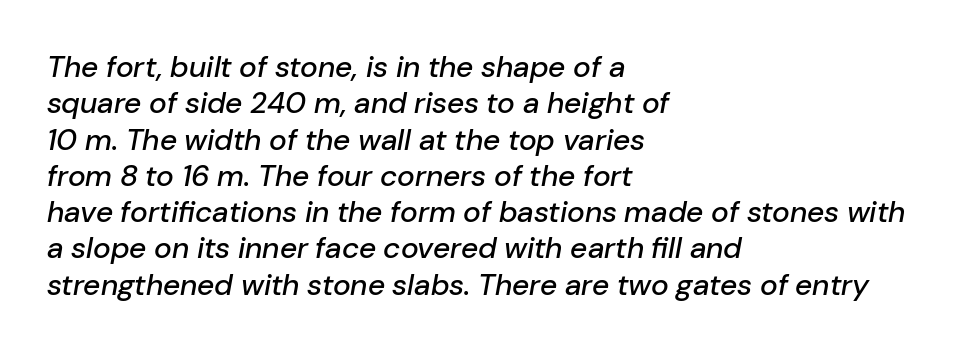
{"italic": "yes", "lean": "right", "slant_degrees": 10, "width": "normal", "stroke_contrast": "low", "x_height": "medium", "monospaced": "no", "underline": "no", "align": "left", "line_spacing_ratio": 1.21, "letter_spacing": "normal", "letter_spacing_em": 0.0, "glyph_px": 30}
